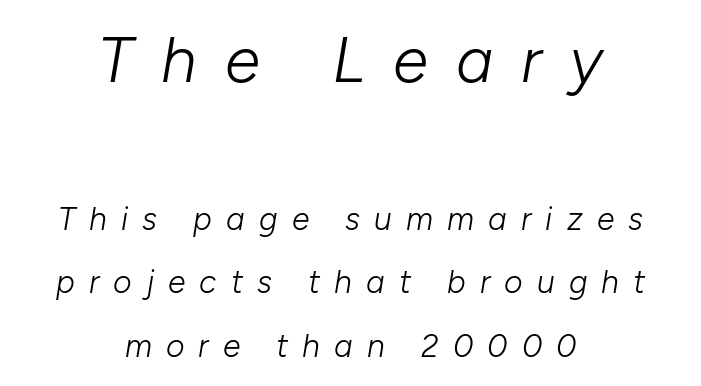
{"italic": "yes", "lean": "right", "slant_degrees": 10, "bold": "no", "weight": "light", "width": "normal", "stroke_contrast": "low", "x_height": "medium", "monospaced": "no", "underline": "no", "align": "center", "line_spacing": "loose", "line_spacing_ratio": 1.98, "letter_spacing": "wide", "letter_spacing_em": 0.44, "larger_block": "first", "size_ratio": 2.0, "glyph_px": 64}
